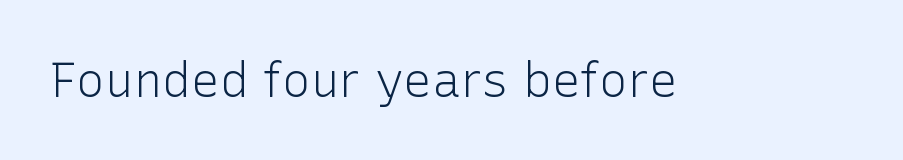
{"serif": "no", "italic": "no", "bold": "no", "weight": "light", "width": "normal", "stroke_contrast": "low", "x_height": "medium", "monospaced": "no", "underline": "no", "letter_spacing": "normal", "letter_spacing_em": 0.0, "glyph_px": 48}
